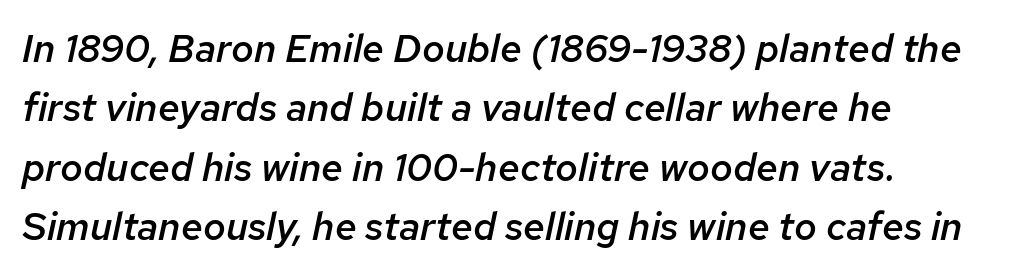
The passage shown stacks its lines at a standard gap. The face used here is proportionally spaced, like ordinary book or web type. Caption: standard tracking, unaltered. The passage shown is not underscored anywhere.
